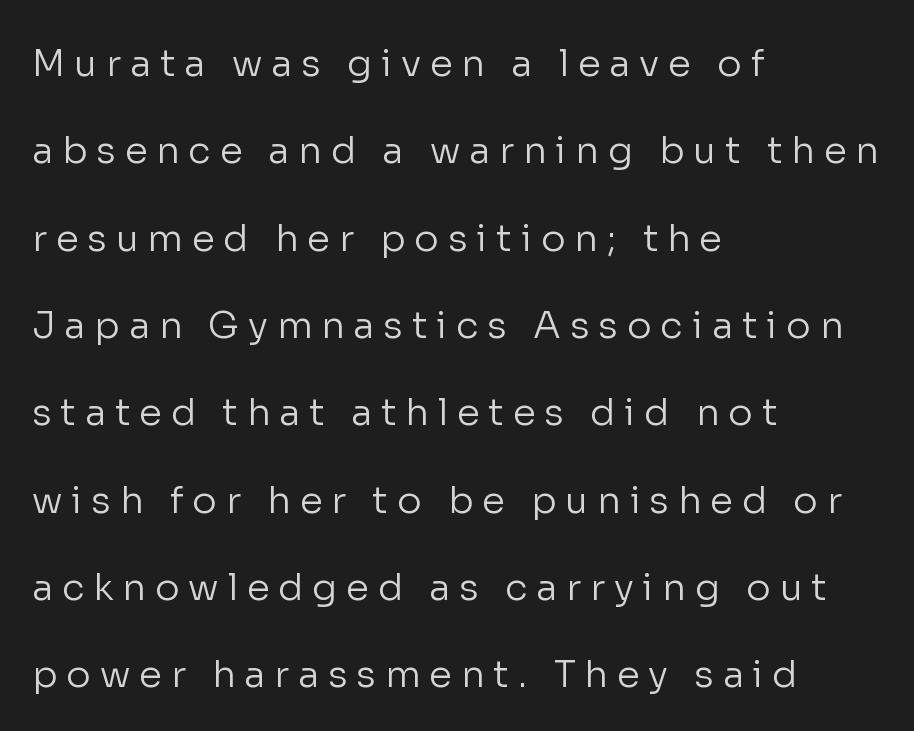
The image shows 37 px regular-weight sans-serif type, upright; set left-aligned, loose line spacing (2.36x), unusually wide letter spacing (+0.24 em), not underlined; low stroke contrast and a medium x-height.
